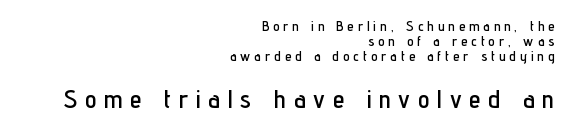
The image shows 26 px text type, upright; set right-aligned, tight line spacing (1.06x), unusually wide letter spacing (+0.3 em), not underlined; the second (bottom) block is 1.86x larger.
